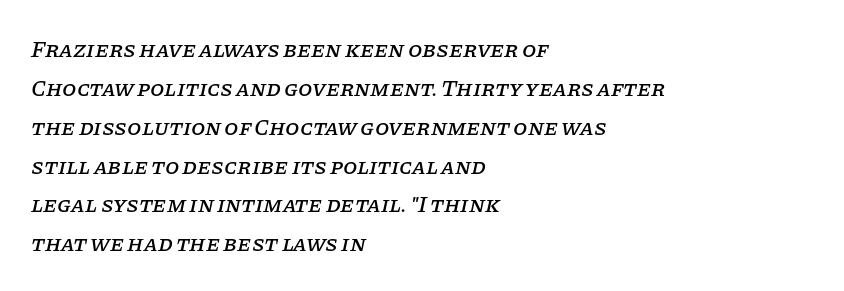
The image shows 23 px text type, italic (leaning right); set left-aligned, normal line spacing (1.69x), normal letter spacing, not underlined.
